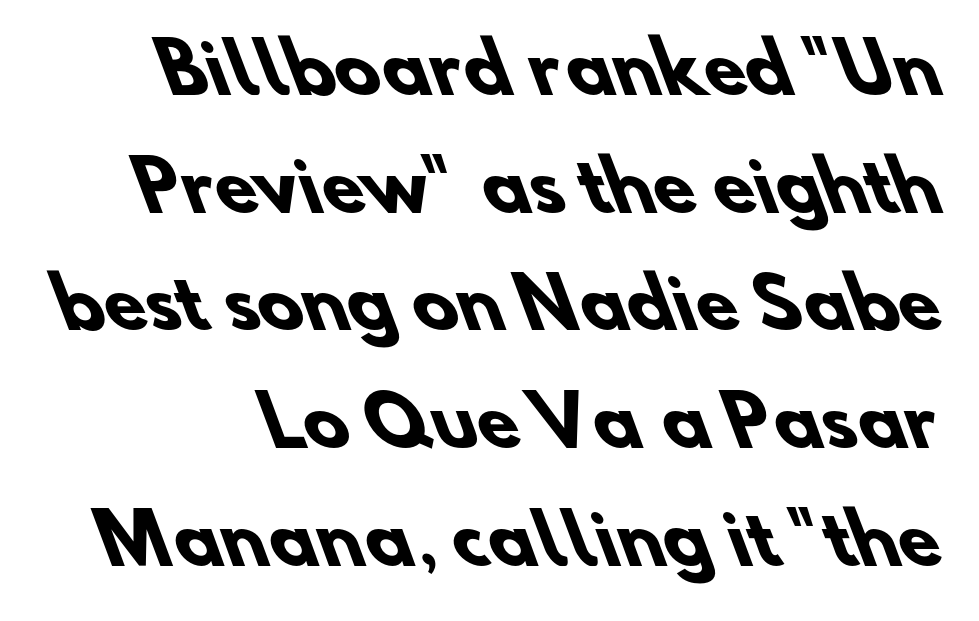
Clear beneath every line of the passage. In terms of letterform style, serifs are entirely absent. Here the glyphs are tracked normally, forming tight word shapes. Students, this is bold: see how much ink each stroke carries. Character widths vary here, with narrow letters taking less room than wide ones.
